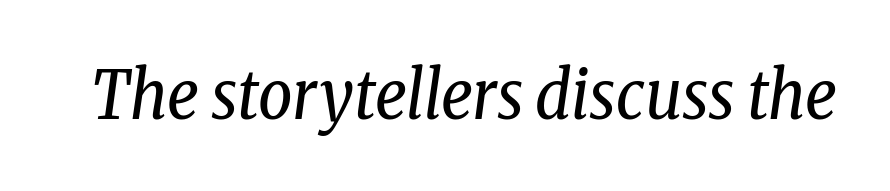
No heavy texture on the line: the type isn't bold. You could not count columns in this text — the font is proportionally spaced. A typesetter would label this face a serif. Each row of text sits above clean, open space.
